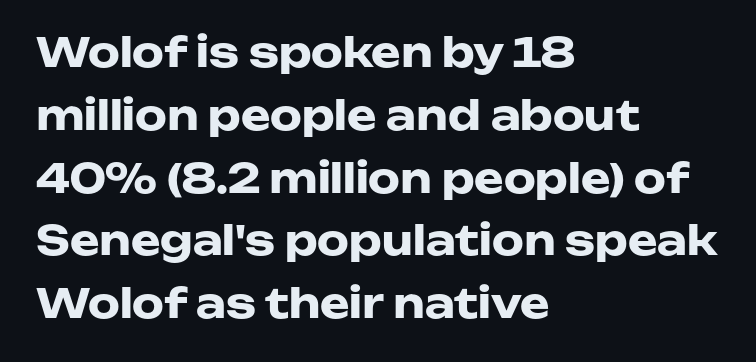
Visually the block forms a straight wall on the left and a jagged coastline on the right. Each glyph is drawn with heavy, bold strokes. Caption: standard tracking, unaltered. The space beneath each line is pristine and unruled. Serifs: no, the terminals of the letterforms are clean.
